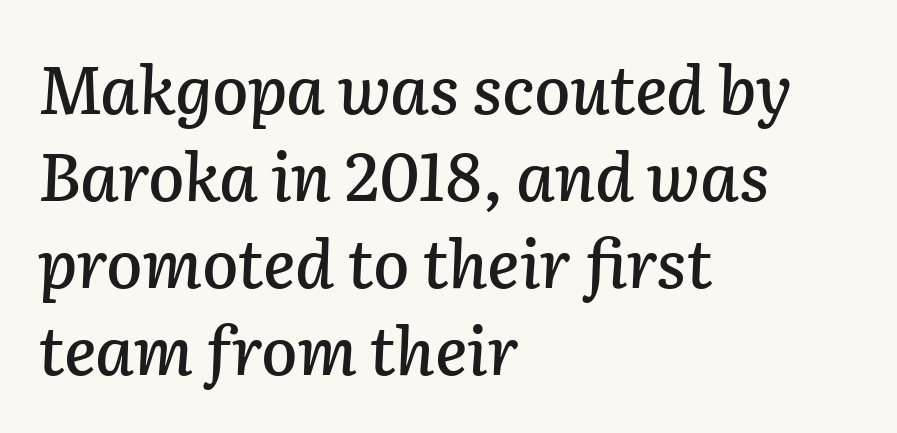
{"italic": "yes", "lean": "right", "slant_degrees": 2, "width": "normal", "stroke_contrast": "low", "x_height": "medium", "monospaced": "no", "underline": "no", "align": "left", "line_spacing": "normal", "line_spacing_ratio": 1.32, "letter_spacing": "normal", "letter_spacing_em": 0.0, "glyph_px": 66}
